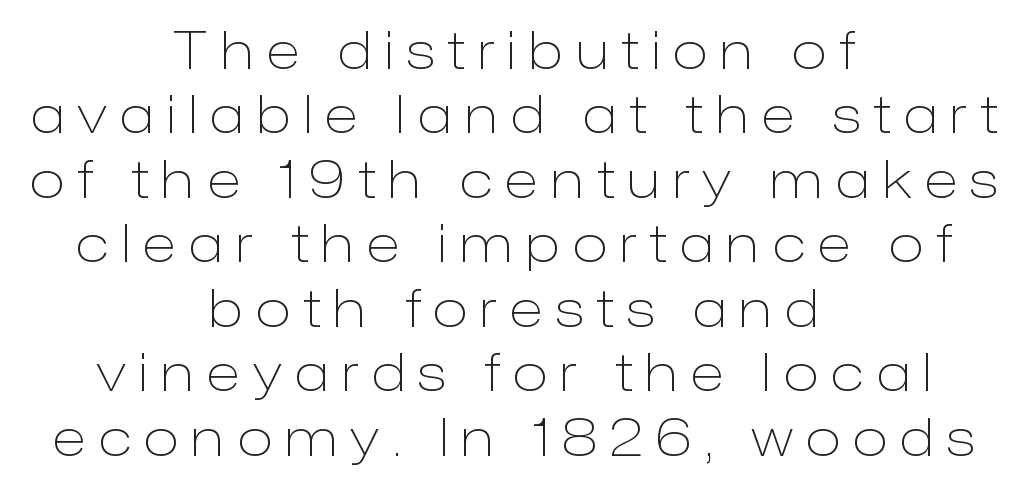
Every row of glyphs is offset so its center matches the block's center. This sample uses expanded letter spacing, leaving extra air between glyphs. Tall strokes in this sample are plumb rather than angled. The letters advance in unequal steps, a hallmark of proportional type. The foot of each line stays bare and open. The glyphs in this specimen are sans serif.
